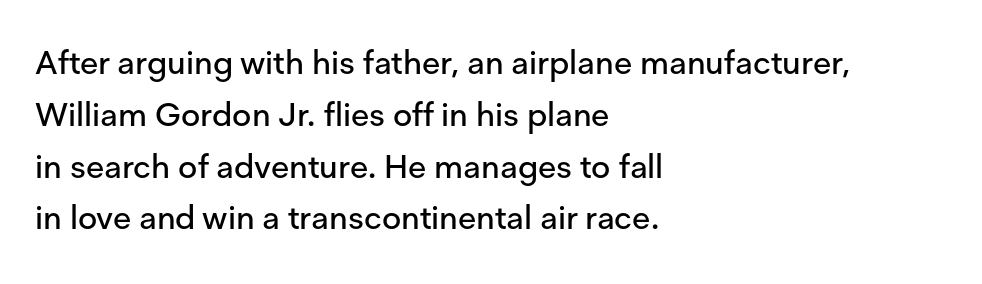
The foot of each line stays bare and open. The type sits square on the baseline with zero lean. The lines are quadded left. The rendering keeps characters at their native spacing. Regarding serifs, this sample does without them.
